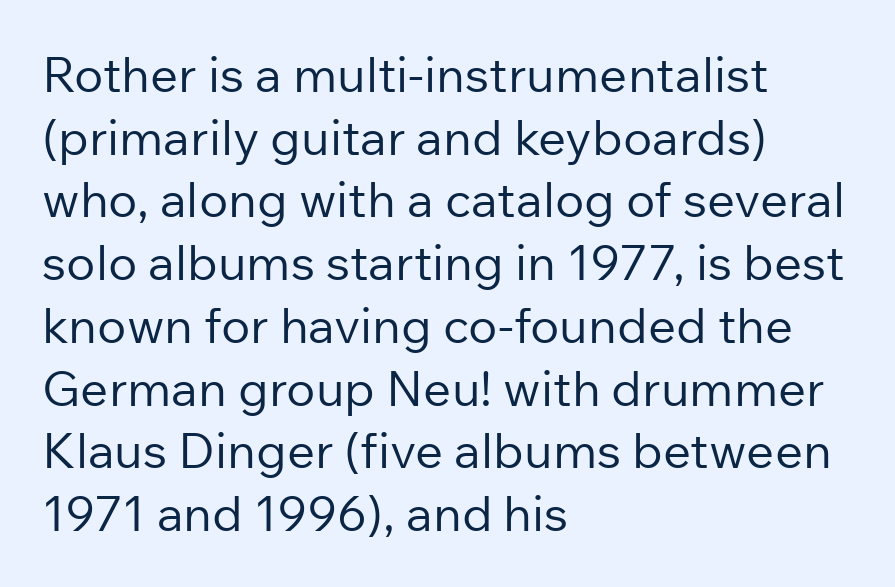
{"serif": "no", "italic": "no", "bold": "no", "weight": "regular", "width": "normal", "stroke_contrast": "low", "x_height": "medium", "monospaced": "no", "underline": "no", "align": "left", "line_spacing": "normal", "line_spacing_ratio": 1.28, "letter_spacing": "normal", "letter_spacing_em": 0.0, "glyph_px": 49}
